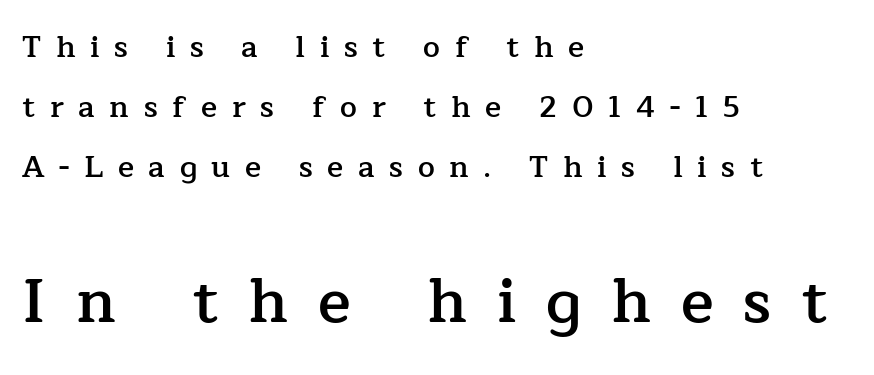
{"serif": "yes", "italic": "no", "bold": "semi", "weight": "semibold", "width": "normal", "stroke_contrast": "low", "x_height": "medium", "monospaced": "no", "underline": "no", "align": "left", "line_spacing": "loose", "line_spacing_ratio": 2.0, "letter_spacing": "wide", "letter_spacing_em": 0.49, "larger_block": "second", "size_ratio": 2.03, "glyph_px": 61}
